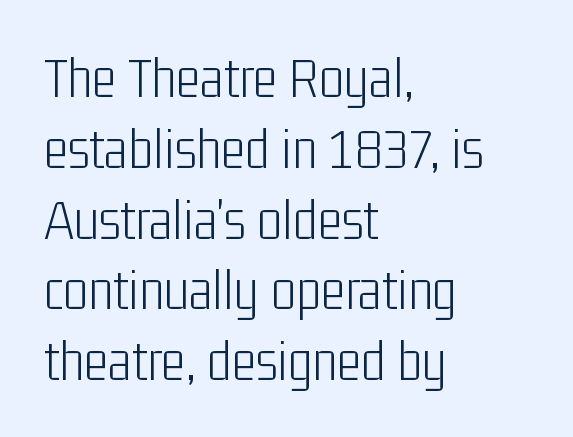
The image shows 59 px light, condensed sans-serif type, upright; set left-aligned, line spacing 1.2x, normal letter spacing, not underlined; low stroke contrast and a medium x-height.
